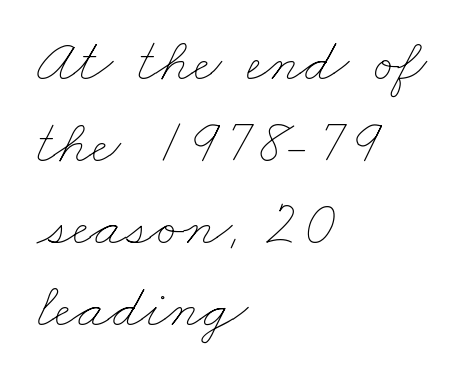
Q: Is the text bold? A: No.
Q: Is the text underlined? A: No.
Q: How is the paragraph aligned? A: Left-aligned.
Q: Is the spacing between letters normal or unusually wide? A: Normal.
Q: Is the spacing between lines tight, normal or loose? A: Normal.
Q: Width (condensed, normal, or wide)? A: Wide.
Q: Stroke contrast? A: Low.
Q: x-height? A: Small.
Q: Monospaced? A: No.
